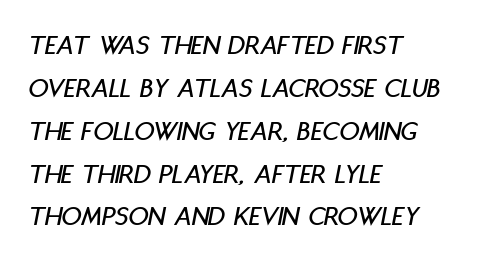
The image shows 28 px condensed type, italic (leaning right); set left-aligned, normal line spacing (1.53x), normal letter spacing, not underlined; low stroke contrast and a large x-height.
